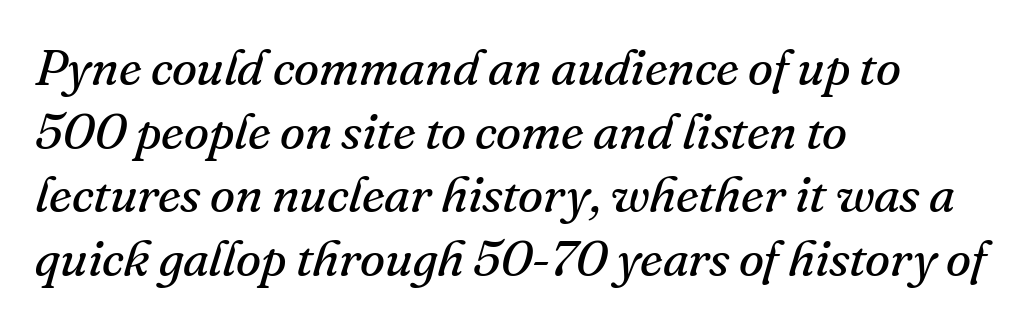
Q: Is the text bold? A: No.
Q: Is the text italic (slanted)? A: Yes, it leans right by about 16 degrees.
Q: Is the typeface a serif or a sans-serif typeface? A: Serif.
Q: Is the text underlined? A: No.
Q: How is the paragraph aligned? A: Left-aligned.
Q: Is the spacing between letters normal or unusually wide? A: Normal.
Q: Is the spacing between lines tight, normal or loose? A: Normal.
Q: Width (condensed, normal, or wide)? A: Normal.
Q: Stroke contrast? A: Medium.
Q: x-height? A: Small.
Q: Monospaced? A: No.
